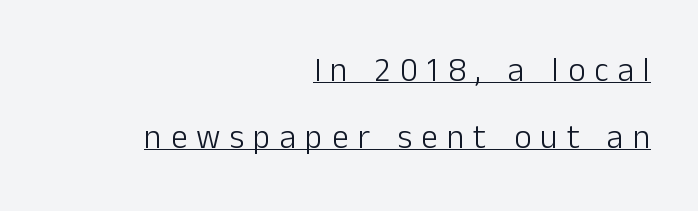
Italic: no, the glyphs are upright roman. Is there much room between lines? Yes — plenty of vertical air separates them. The paragraph shown leans on its right margin. Weight: in the light-to-regular range. Spacing verdict: proportional, widths tailored to each character. Is this a sans? Yes — the strokes have no serifs.
